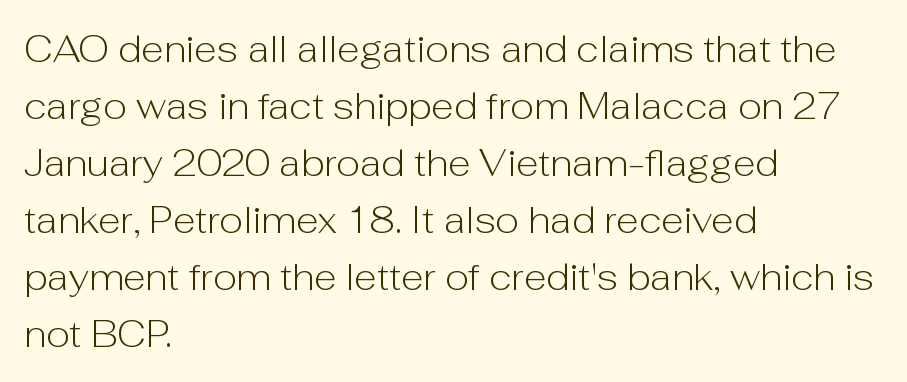
The lines in this sample share a left origin and differ only in where they stop. Default kerning and tracking; the words read as compact shapes. The font's upright variant was chosen for this text. The cut favours lightness, reaching ordinary text weight at its darkest.
